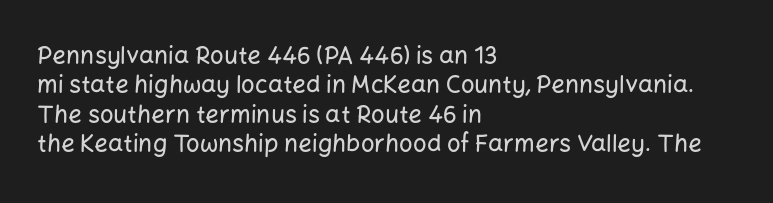
Q: Is the text italic (slanted)? A: No, it is upright.
Q: Is the text underlined? A: No.
Q: How is the paragraph aligned? A: Left-aligned.
Q: Is the spacing between letters normal or unusually wide? A: Normal.
